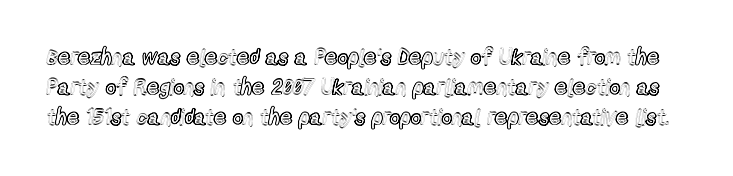
Words float on clear page, feet unadorned. Regular leading. Nothing unusual about the tracking: characters are spaced as the font intends.
